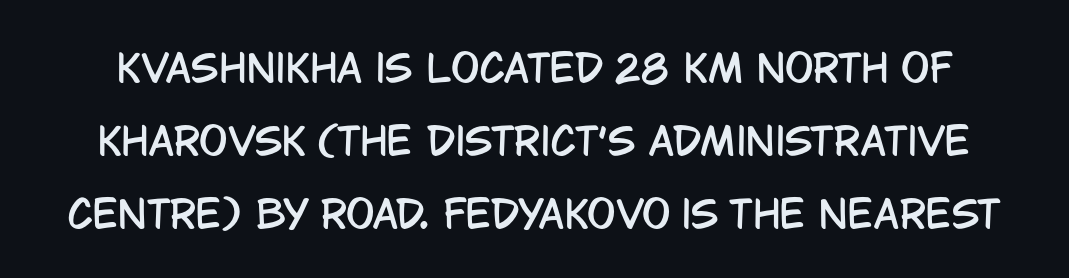
{"serif": "no", "italic": "no", "width": "condensed", "stroke_contrast": "low", "x_height": "large", "monospaced": "no", "underline": "no", "line_spacing": "loose", "line_spacing_ratio": 1.92, "letter_spacing": "normal", "letter_spacing_em": 0.0, "glyph_px": 38}
